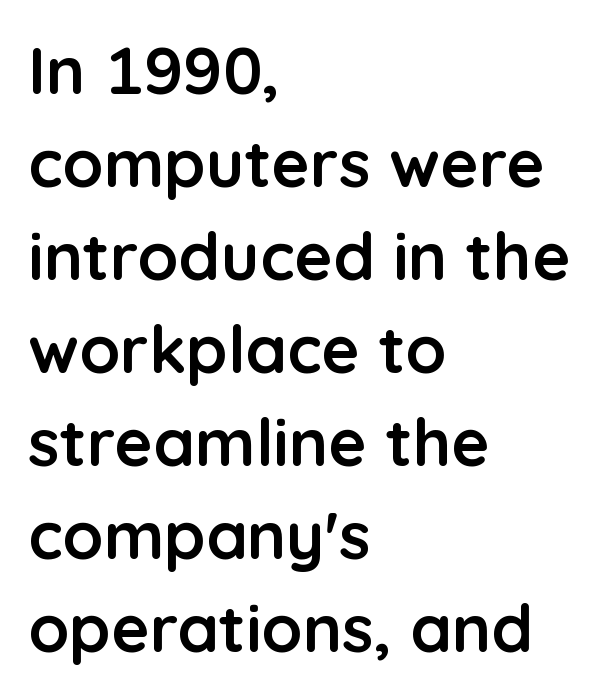
Q: Is the text bold? A: Yes.
Q: Is the text italic (slanted)? A: No, it is upright.
Q: Is the typeface a serif or a sans-serif typeface? A: Sans-serif.
Q: Is the text underlined? A: No.
Q: How is the paragraph aligned? A: Left-aligned.
Q: Is the spacing between letters normal or unusually wide? A: Normal.
Q: Is the spacing between lines tight, normal or loose? A: Normal.
Q: Width (condensed, normal, or wide)? A: Normal.
Q: Stroke contrast? A: Low.
Q: x-height? A: Medium.
Q: Monospaced? A: No.
